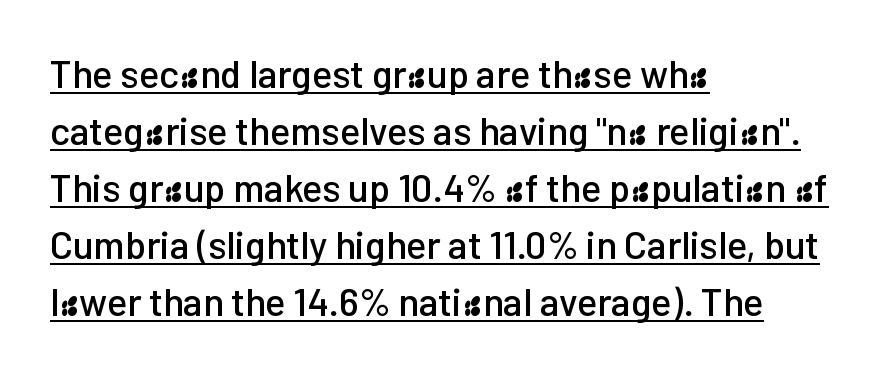
The image shows 38 px sans-serif type, upright; set left-aligned, normal line spacing (1.5x), normal letter spacing, underlined; low stroke contrast and a medium x-height.
